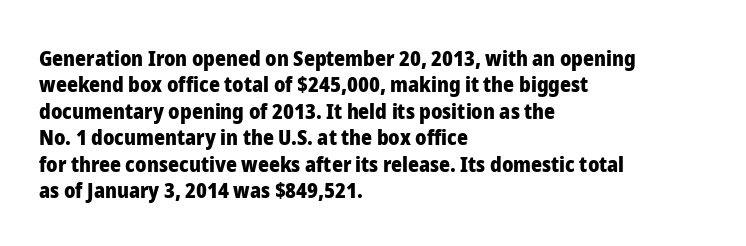
What weight is shown? A full bold with thick strokes. The lettering holds an erect, upright posture throughout. Plain, unruled lines of type. The rendering keeps characters at their native spacing. Leading: standard.
